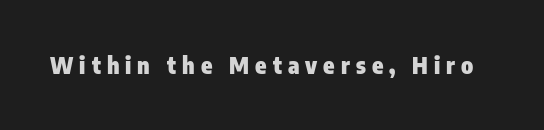
Q: Is the text bold? A: Yes.
Q: Is the text italic (slanted)? A: No, it is upright.
Q: Is the text underlined? A: No.
Q: Is the spacing between letters normal or unusually wide? A: Unusually wide.
